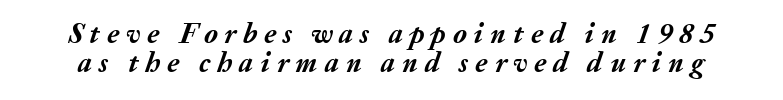
{"italic": "yes", "lean": "right", "slant_degrees": 20, "bold": "yes", "weight": "semibold", "width": "normal", "stroke_contrast": "medium", "x_height": "medium", "monospaced": "no", "underline": "no", "line_spacing": "tight", "line_spacing_ratio": 1.02, "letter_spacing": "wide", "letter_spacing_em": 0.25, "glyph_px": 28}
